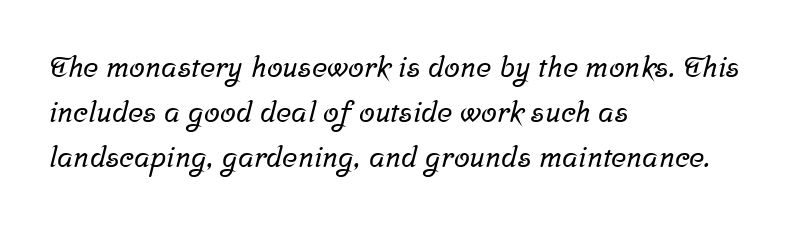
Q: Is the text underlined? A: No.
Q: How is the paragraph aligned? A: Left-aligned.
Q: Is the spacing between letters normal or unusually wide? A: Normal.
Q: Is the spacing between lines tight, normal or loose? A: Normal.
Q: Width (condensed, normal, or wide)? A: Normal.
Q: Stroke contrast? A: Low.
Q: x-height? A: Medium.
Q: Monospaced? A: No.
